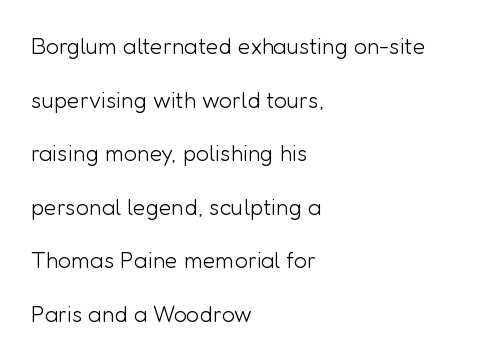
The image shows 23 px text type, upright; set left-aligned, loose line spacing (2.33x), normal letter spacing, not underlined.
